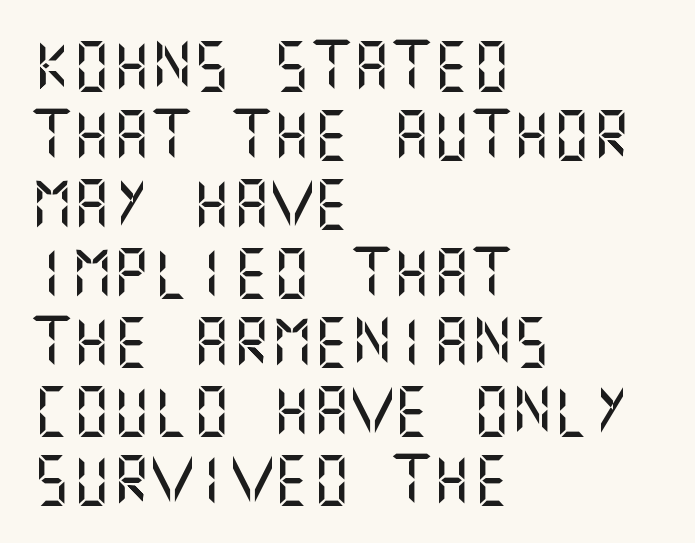
{"serif": "no", "italic": "no", "width": "normal", "stroke_contrast": "medium", "x_height": "large", "underline": "no", "align": "left", "line_spacing": "normal", "line_spacing_ratio": 1.38, "letter_spacing": "normal", "letter_spacing_em": 0.0, "glyph_px": 50}
